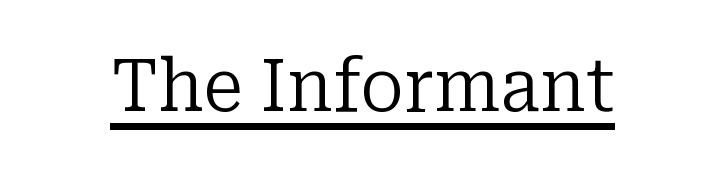
This is the regular roman posture of the typeface. Honestly, the letter spacing is just normal — you wouldn't notice it. Every word sits above its own underline. Do the characters align in a grid? No, the font is proportional. The letterforms sit at book weight or below.
